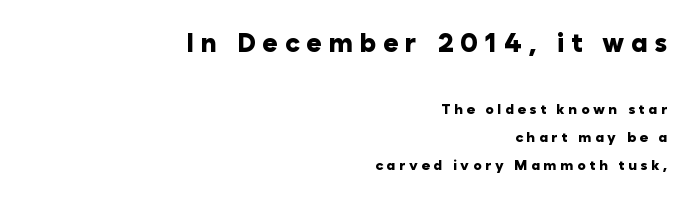
Q: Is the text bold? A: Yes.
Q: Is the text italic (slanted)? A: No, it is upright.
Q: Is the text underlined? A: No.
Q: How is the paragraph aligned? A: Right-aligned.
Q: Is the spacing between letters normal or unusually wide? A: Unusually wide.
Q: Is the spacing between lines tight, normal or loose? A: Loose.
Q: Which block of text is set in a larger size, the first (top) or the second (bottom)? A: The first (top) one.
